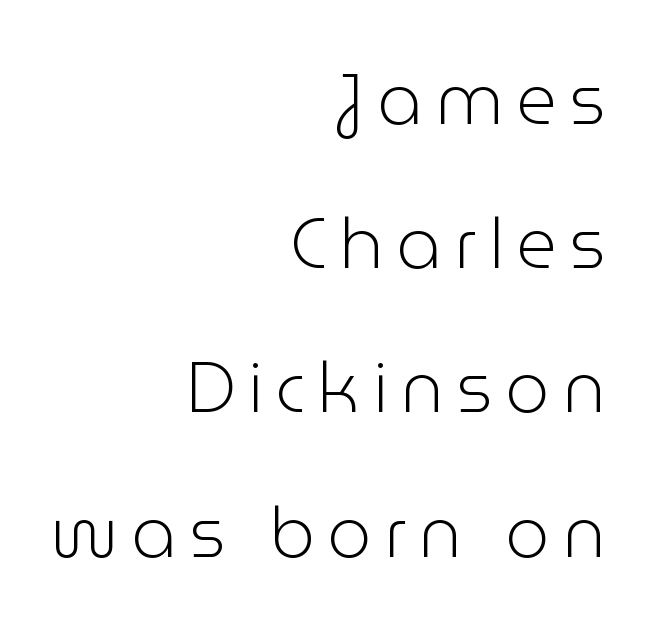
Q: Is the text bold? A: No.
Q: Is the text italic (slanted)? A: No, it is upright.
Q: Is the typeface a serif or a sans-serif typeface? A: Sans-serif.
Q: Is the text underlined? A: No.
Q: How is the paragraph aligned? A: Right-aligned.
Q: Is the spacing between lines tight, normal or loose? A: Loose.
Q: Width (condensed, normal, or wide)? A: Normal.
Q: Stroke contrast? A: Low.
Q: x-height? A: Medium.
Q: Monospaced? A: No.
